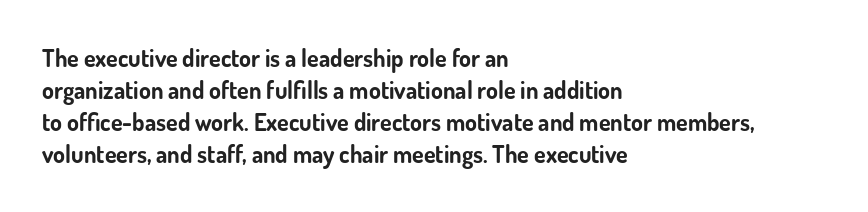
{"italic": "no", "bold": "yes", "underline": "no", "align": "left", "line_spacing": "normal", "line_spacing_ratio": 1.34, "letter_spacing": "normal", "letter_spacing_em": 0.0, "glyph_px": 24}
